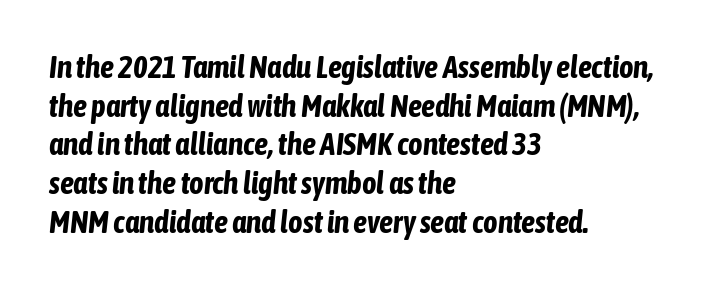
Q: Is the text bold? A: Yes.
Q: Is the text italic (slanted)? A: Yes, it leans right by about 6 degrees.
Q: Is the text underlined? A: No.
Q: How is the paragraph aligned? A: Left-aligned.
Q: Is the spacing between letters normal or unusually wide? A: Normal.
Q: Is the spacing between lines tight, normal or loose? A: Normal.
Q: Width (condensed, normal, or wide)? A: Condensed.
Q: Stroke contrast? A: Low.
Q: x-height? A: Medium.
Q: Monospaced? A: No.
